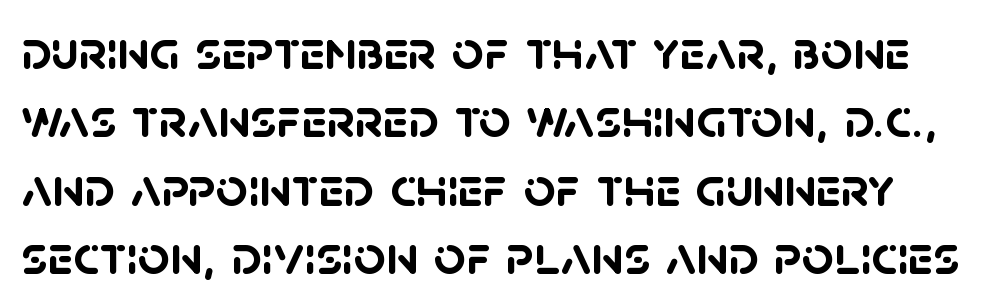
{"serif": "no", "bold": "yes", "weight": "semibold", "width": "normal", "stroke_contrast": "low", "x_height": "large", "monospaced": "no", "underline": "no", "line_spacing_ratio": 1.22, "letter_spacing": "normal", "letter_spacing_em": 0.0, "glyph_px": 56}
